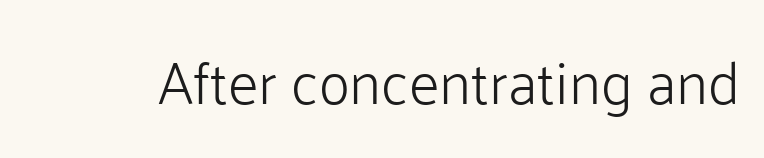
Q: Is the text bold? A: No.
Q: Is the text italic (slanted)? A: No, it is upright.
Q: Is the typeface a serif or a sans-serif typeface? A: Sans-serif.
Q: Is the text underlined? A: No.
Q: Is the spacing between letters normal or unusually wide? A: Normal.
Q: Width (condensed, normal, or wide)? A: Normal.
Q: Stroke contrast? A: Low.
Q: x-height? A: Medium.
Q: Monospaced? A: No.
